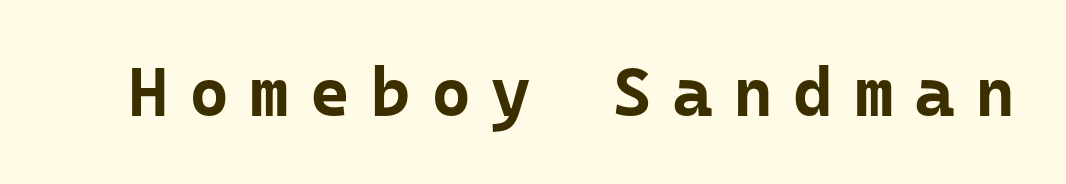
Note the uniform advance width — an 'i' takes as much space as an 'm'. Bold? Absolutely — the strokes are thick and heavy. The typeface chosen for these lines omits serifs. Letter spacing: wide. This is roman type, the default non-slanted kind.
